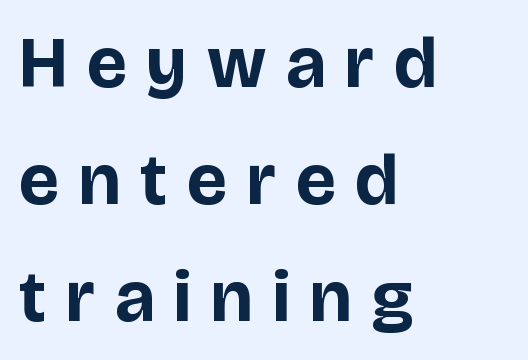
{"serif": "no", "italic": "no", "bold": "yes", "weight": "bold", "width": "normal", "stroke_contrast": "low", "x_height": "large", "monospaced": "no", "underline": "no", "align": "left", "line_spacing": "normal", "line_spacing_ratio": 1.6, "letter_spacing": "wide", "letter_spacing_em": 0.27, "glyph_px": 73}
